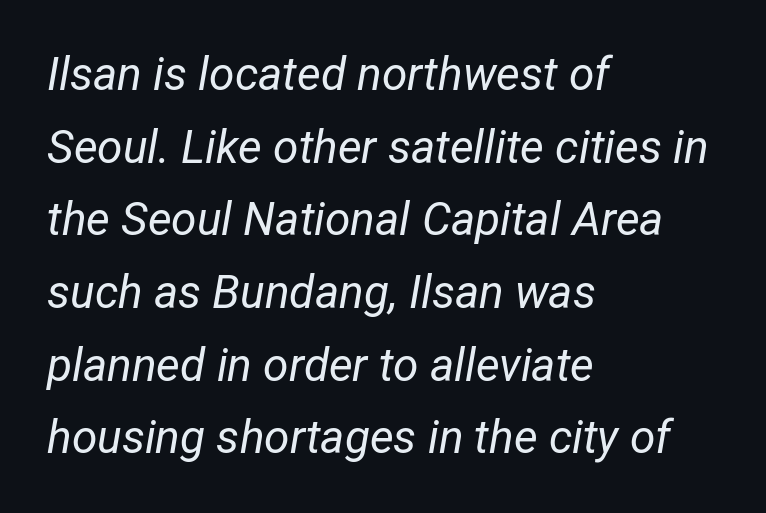
The image shows 46 px regular-weight, condensed type, italic (leaning right); set left-aligned, normal line spacing (1.58x), normal letter spacing, not underlined; low stroke contrast and a medium x-height.
